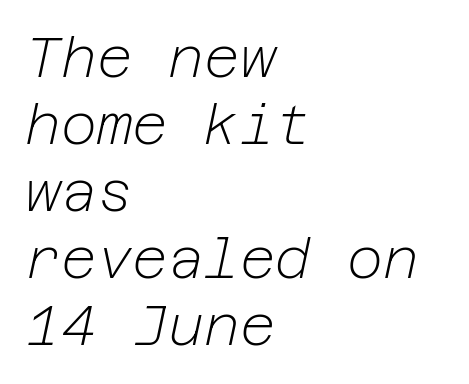
The image shows 55 px light type, italic (leaning right); set left-aligned, line spacing 1.22x, normal letter spacing, not underlined; low stroke contrast and a medium x-height.
